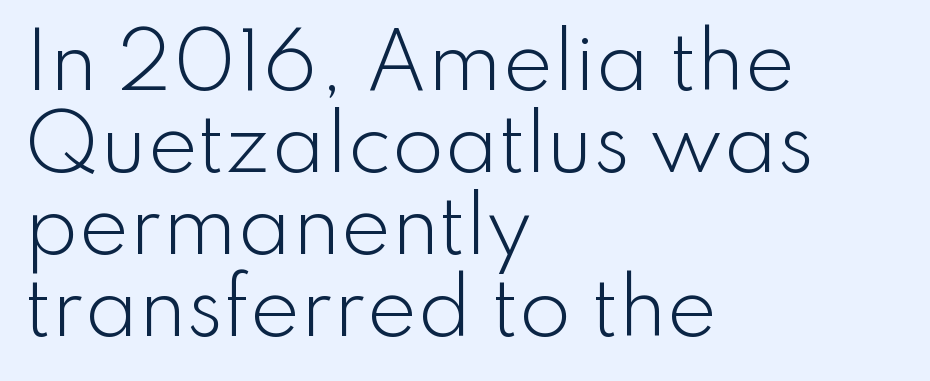
Q: Is the text bold? A: No.
Q: Is the text italic (slanted)? A: No, it is upright.
Q: Is the typeface a serif or a sans-serif typeface? A: Sans-serif.
Q: Is the text underlined? A: No.
Q: How is the paragraph aligned? A: Left-aligned.
Q: Is the spacing between letters normal or unusually wide? A: Normal.
Q: Is the spacing between lines tight, normal or loose? A: Tight.
Q: Width (condensed, normal, or wide)? A: Normal.
Q: Stroke contrast? A: Low.
Q: x-height? A: Small.
Q: Monospaced? A: No.
